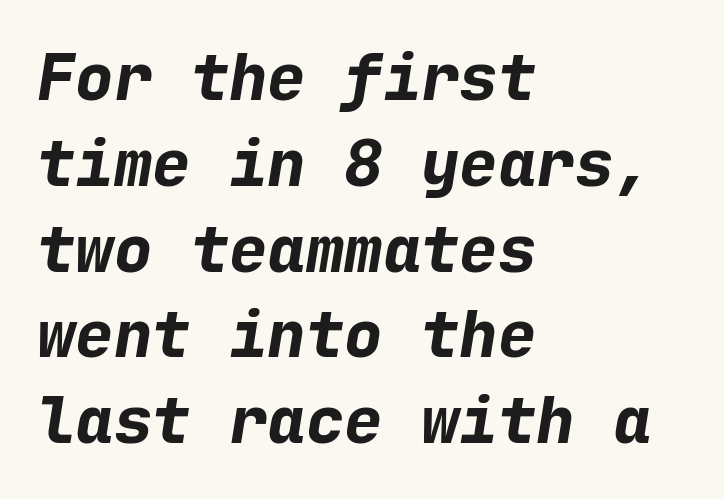
Rendered with sloped, italic letterforms. Spacing between characters is what you'd get straight out of the box. These lines are set flush left with a ragged right edge. These lines carry a lot of weight — the face is fully bold.
